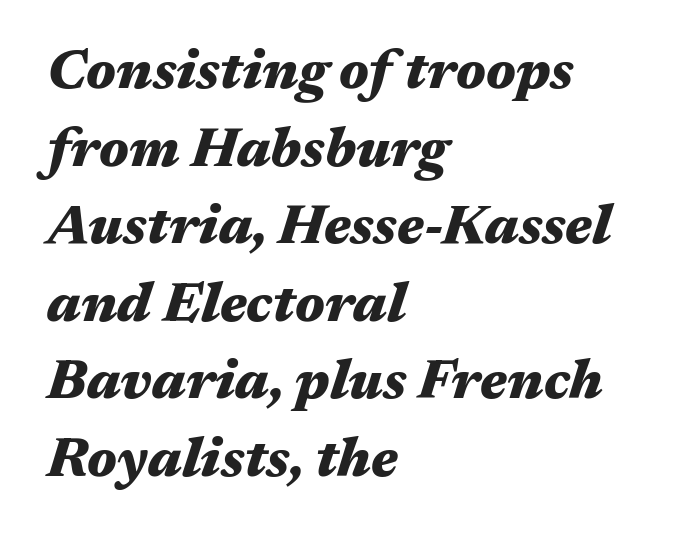
Q: Is the text bold? A: Yes.
Q: Is the text italic (slanted)? A: Yes, it leans right by about 17 degrees.
Q: Is the text underlined? A: No.
Q: How is the paragraph aligned? A: Left-aligned.
Q: Is the spacing between letters normal or unusually wide? A: Normal.
Q: Is the spacing between lines tight, normal or loose? A: Normal.
Q: Width (condensed, normal, or wide)? A: Wide.
Q: Stroke contrast? A: Medium.
Q: x-height? A: Medium.
Q: Monospaced? A: No.
